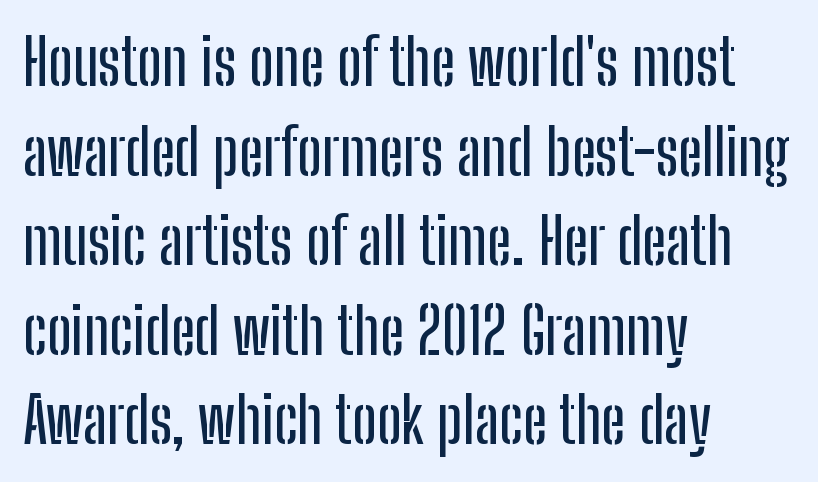
Standard letterfit; no display-style spreading of the glyphs. The letters stand straight up with perfectly vertical stems. Check the space under the baseline: it is left empty. Leftover space on each line is placed entirely after the last word. The glyphs in this specimen are sans serif.
